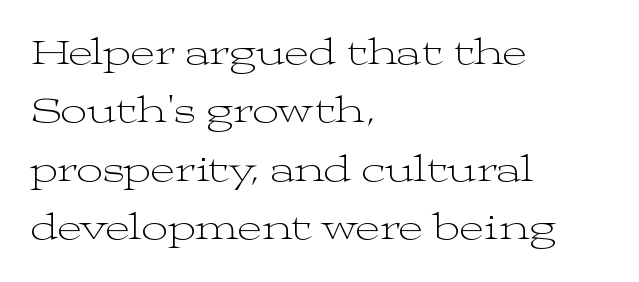
Q: Is the text bold? A: No.
Q: Is the text italic (slanted)? A: No, it is upright.
Q: Is the typeface a serif or a sans-serif typeface? A: Serif.
Q: Is the text underlined? A: No.
Q: How is the paragraph aligned? A: Left-aligned.
Q: Is the spacing between letters normal or unusually wide? A: Normal.
Q: Is the spacing between lines tight, normal or loose? A: Normal.
Q: Width (condensed, normal, or wide)? A: Wide.
Q: Stroke contrast? A: Medium.
Q: x-height? A: Medium.
Q: Monospaced? A: No.
